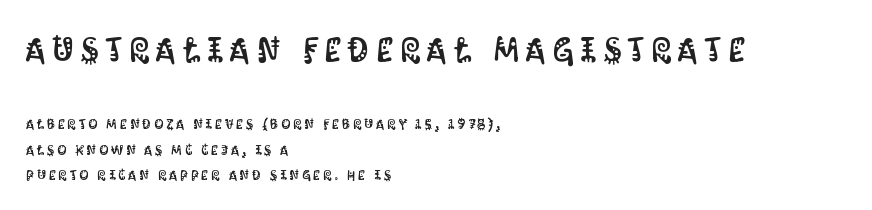
The image shows 34 px condensed sans-serif type, upright; set left-aligned, line spacing 1.8x, unusually wide letter spacing (+0.21 em), not underlined; the first (top) block is 2.43x larger; medium stroke contrast and a large x-height.
